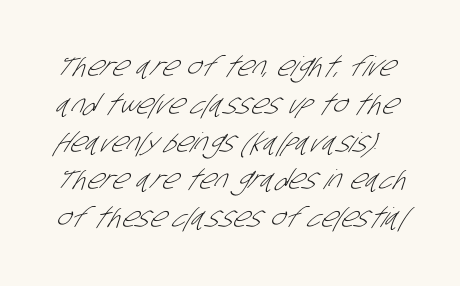
Glance below the letters and you will spot only blank space. A light-to-regular cut is what we see here. Words appear dense and cohesive because spacing is normal. The line-height multiplier appears to be the usual default.
